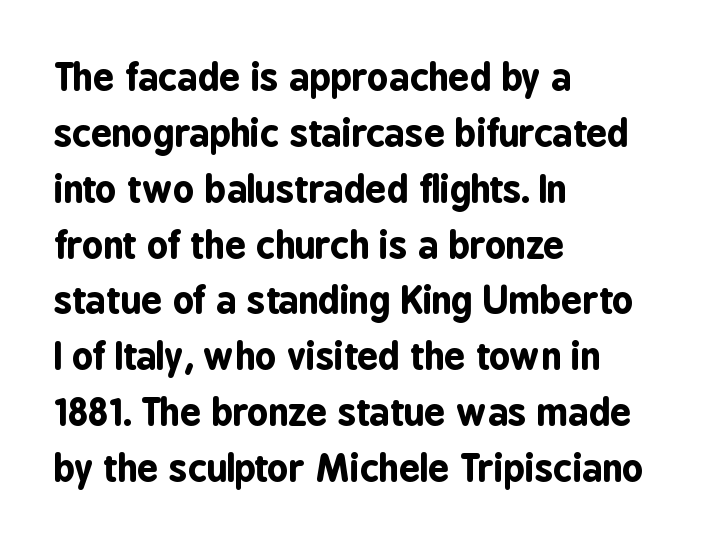
Q: Is the text bold? A: Yes.
Q: Is the text italic (slanted)? A: No, it is upright.
Q: Is the typeface a serif or a sans-serif typeface? A: Sans-serif.
Q: Is the text underlined? A: No.
Q: How is the paragraph aligned? A: Left-aligned.
Q: Is the spacing between letters normal or unusually wide? A: Normal.
Q: Is the spacing between lines tight, normal or loose? A: Normal.
Q: Width (condensed, normal, or wide)? A: Condensed.
Q: Stroke contrast? A: Low.
Q: x-height? A: Medium.
Q: Monospaced? A: No.
